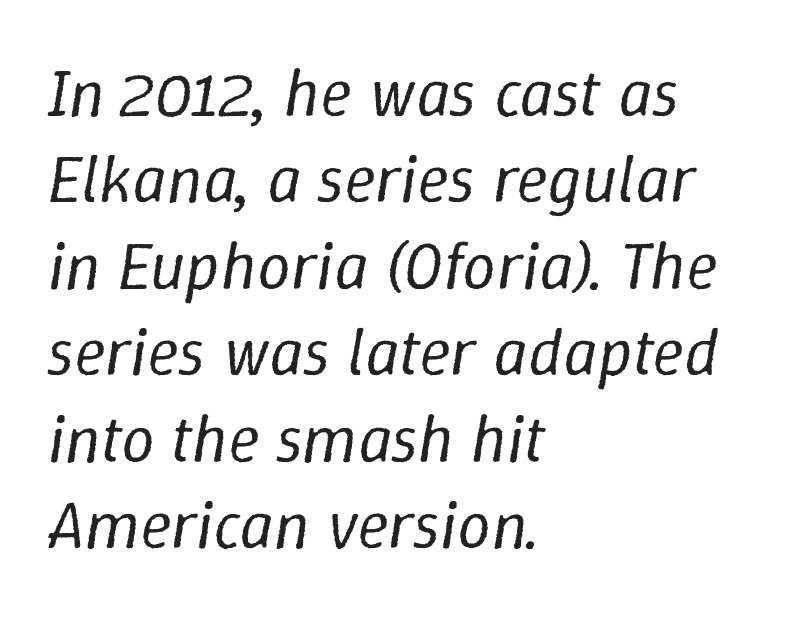
The image shows 67 px regular-weight type, italic (leaning right); set left-aligned, normal line spacing (1.29x), normal letter spacing, not underlined; low stroke contrast and a medium x-height.
